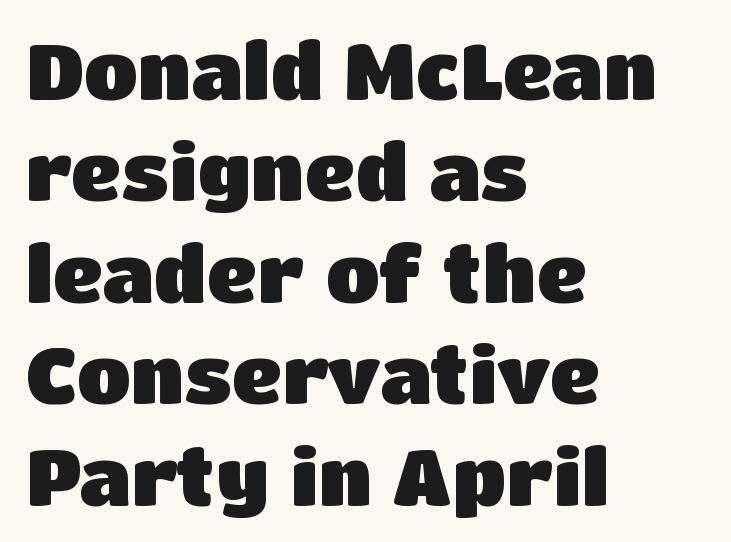
Q: Is the text bold? A: Yes.
Q: Is the text italic (slanted)? A: No, it is upright.
Q: Is the typeface a serif or a sans-serif typeface? A: Sans-serif.
Q: Is the text underlined? A: No.
Q: How is the paragraph aligned? A: Left-aligned.
Q: Is the spacing between letters normal or unusually wide? A: Normal.
Q: Is the spacing between lines tight, normal or loose? A: Normal.
Q: Width (condensed, normal, or wide)? A: Normal.
Q: Stroke contrast? A: Low.
Q: x-height? A: Large.
Q: Monospaced? A: No.
